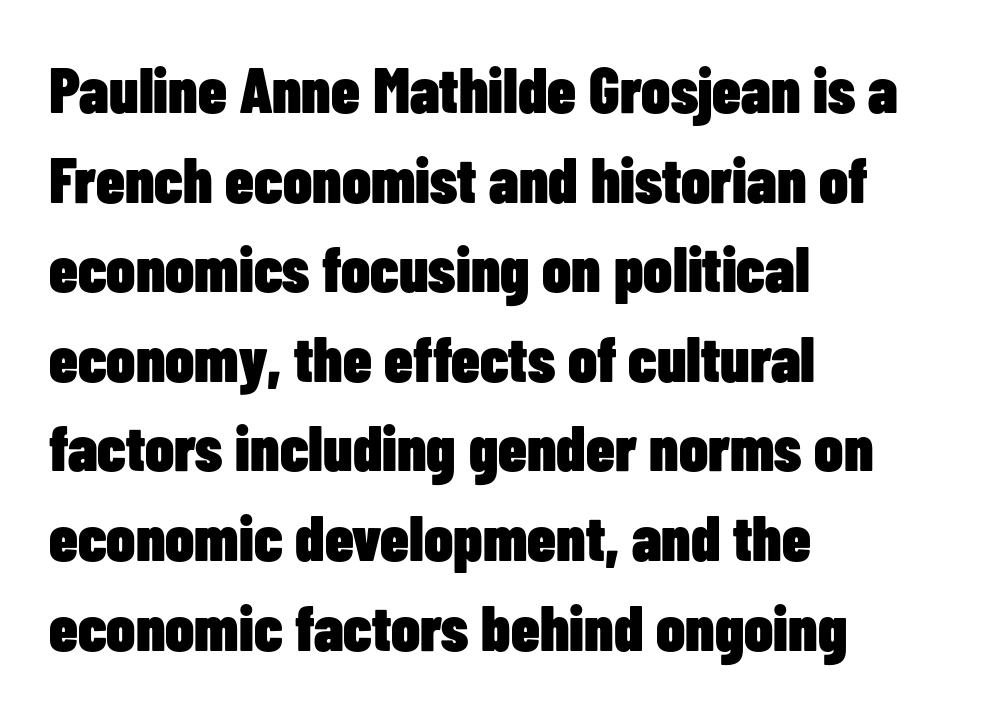
The rendering uses natural spacing where letterforms have individual widths. Does the copy run flush right? No — it runs flush left. Ascenders rise straight up at ninety degrees. Regular leading. The line texture is even and compact thanks to regular tracking. Weight: bold.
